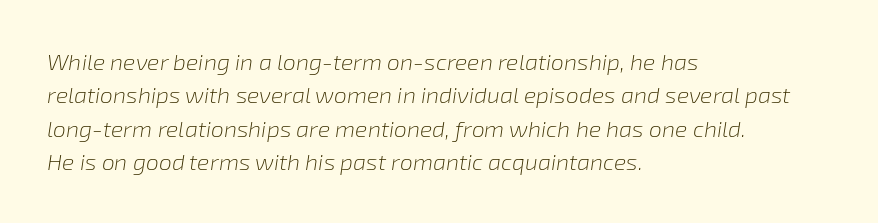
The image shows 23 px text type, italic (leaning right); set left-aligned, normal line spacing (1.45x), normal letter spacing, not underlined.
